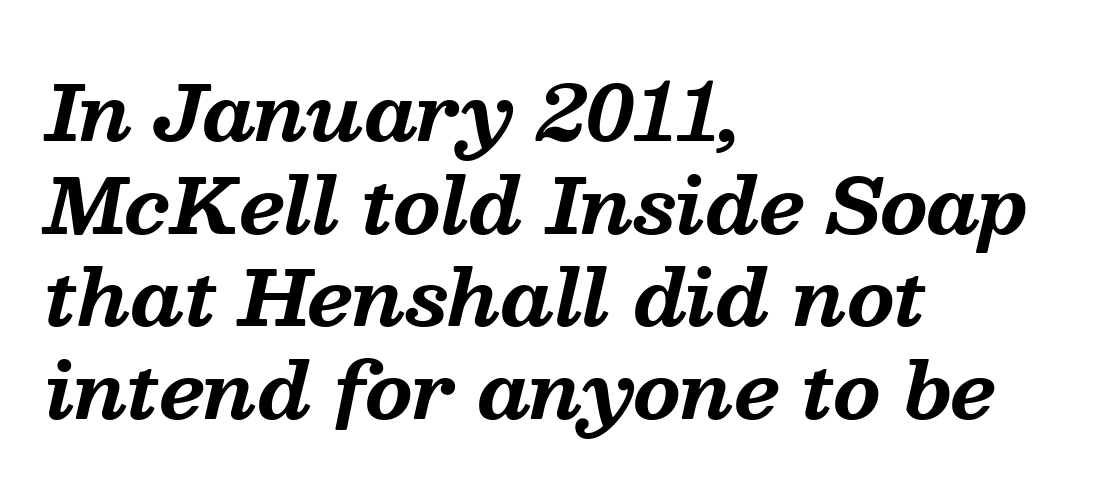
Italic? Definitely — the glyphs are oblique. Horizontal alignment here is leftward, the default for most running prose. Here the glyphs are tracked normally, forming tight word shapes. Examine the stroke ends and you'll spot serifs.
